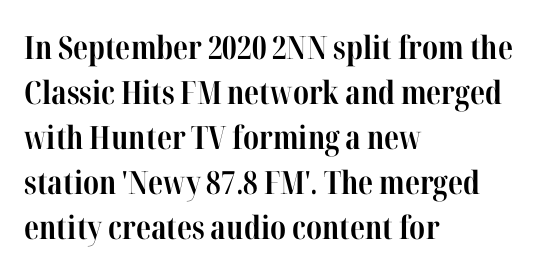
Q: Is the text bold? A: Yes.
Q: Is the text italic (slanted)? A: No, it is upright.
Q: Is the typeface a serif or a sans-serif typeface? A: Serif.
Q: Is the text underlined? A: No.
Q: How is the paragraph aligned? A: Left-aligned.
Q: Is the spacing between letters normal or unusually wide? A: Normal.
Q: Is the spacing between lines tight, normal or loose? A: Normal.
Q: Width (condensed, normal, or wide)? A: Condensed.
Q: Stroke contrast? A: High.
Q: x-height? A: Medium.
Q: Monospaced? A: No.
